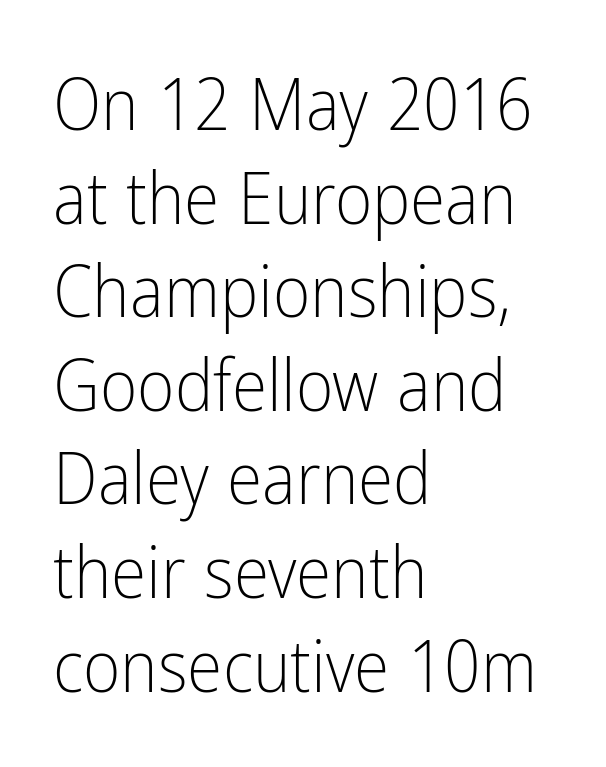
Q: Is the text bold? A: No.
Q: Is the text italic (slanted)? A: No, it is upright.
Q: Is the typeface a serif or a sans-serif typeface? A: Sans-serif.
Q: Is the text underlined? A: No.
Q: How is the paragraph aligned? A: Left-aligned.
Q: Is the spacing between letters normal or unusually wide? A: Normal.
Q: Is the spacing between lines tight, normal or loose? A: Normal.
Q: Width (condensed, normal, or wide)? A: Condensed.
Q: Stroke contrast? A: Low.
Q: x-height? A: Medium.
Q: Monospaced? A: No.
